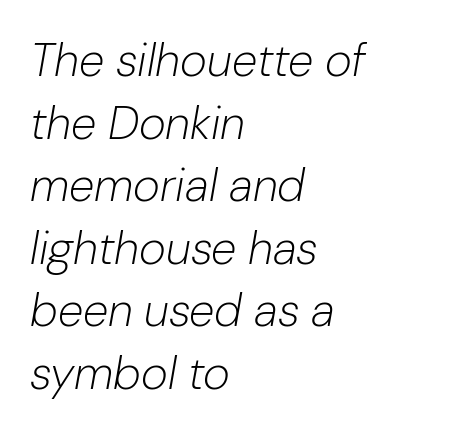
Letter spacing: default. The leading is moderate, giving the passage an even texture. Is the block centered? No — it sits flush against the left margin. Varying glyph widths throughout — classic text-font behaviour. This is oblique type, the kind used for emphasis or titles.
